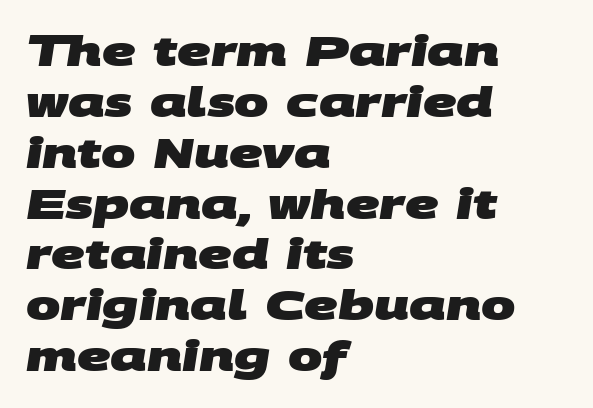
Q: Is the text bold? A: Yes.
Q: Is the typeface a serif or a sans-serif typeface? A: Sans-serif.
Q: Is the text underlined? A: No.
Q: How is the paragraph aligned? A: Left-aligned.
Q: Is the spacing between letters normal or unusually wide? A: Normal.
Q: Width (condensed, normal, or wide)? A: Wide.
Q: Stroke contrast? A: Medium.
Q: x-height? A: Large.
Q: Monospaced? A: No.
